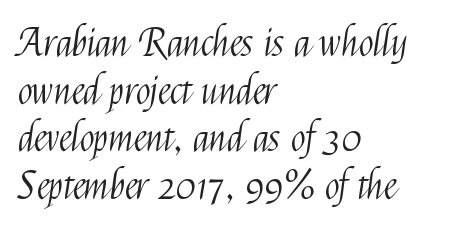
The image shows 39 px light, condensed sans-serif type; set left-aligned, line spacing 1.22x, normal letter spacing, not underlined; medium stroke contrast and a medium x-height.
